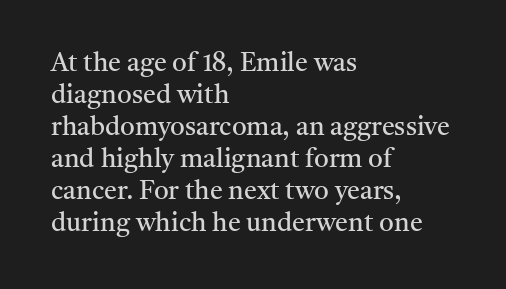
{"italic": "no", "bold": "no", "underline": "no", "align": "left", "line_spacing_ratio": 1.23, "letter_spacing": "normal", "letter_spacing_em": 0.0, "glyph_px": 26}
